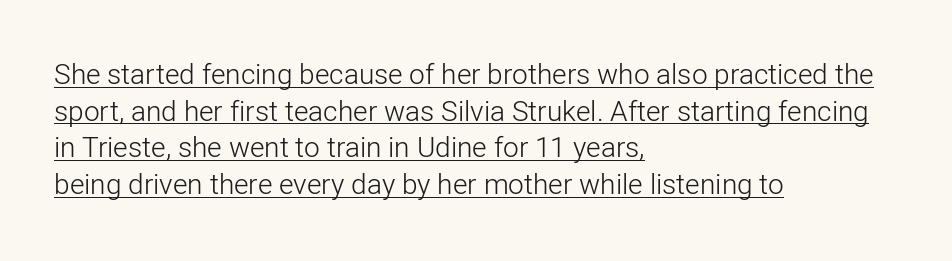
{"serif": "no", "italic": "no", "bold": "no", "weight": "light", "width": "normal", "stroke_contrast": "low", "x_height": "medium", "monospaced": "no", "underline": "yes", "align": "left", "line_spacing": "normal", "line_spacing_ratio": 1.31, "letter_spacing": "normal", "letter_spacing_em": 0.0, "glyph_px": 28}
